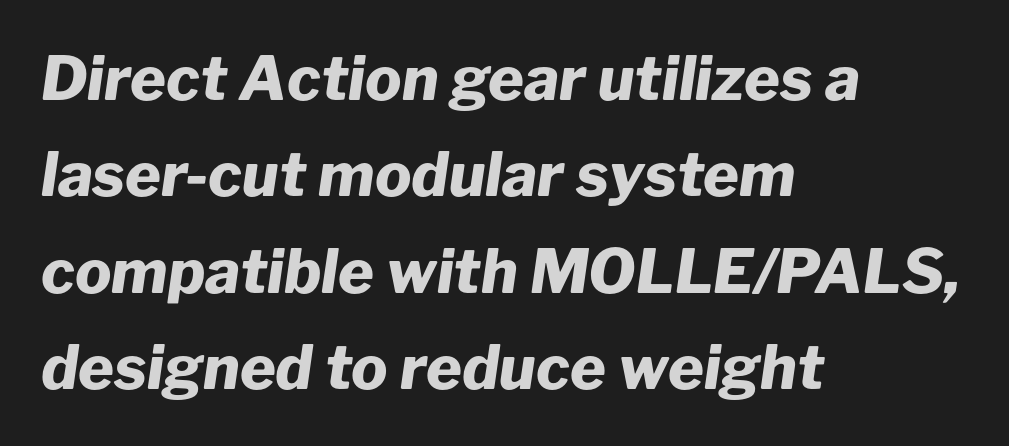
The passage shown is typed in a proportional face where columns would drift. The typography opts for an oblique posture over an upright one. The string is rendered with underlining switched off. These words are printed bold, with thick strokes throughout.
